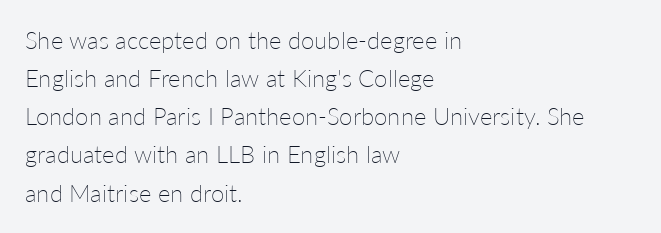
{"italic": "no", "bold": "no", "underline": "no", "align": "left", "line_spacing": "normal", "line_spacing_ratio": 1.59, "letter_spacing": "normal", "letter_spacing_em": 0.0, "glyph_px": 24}
